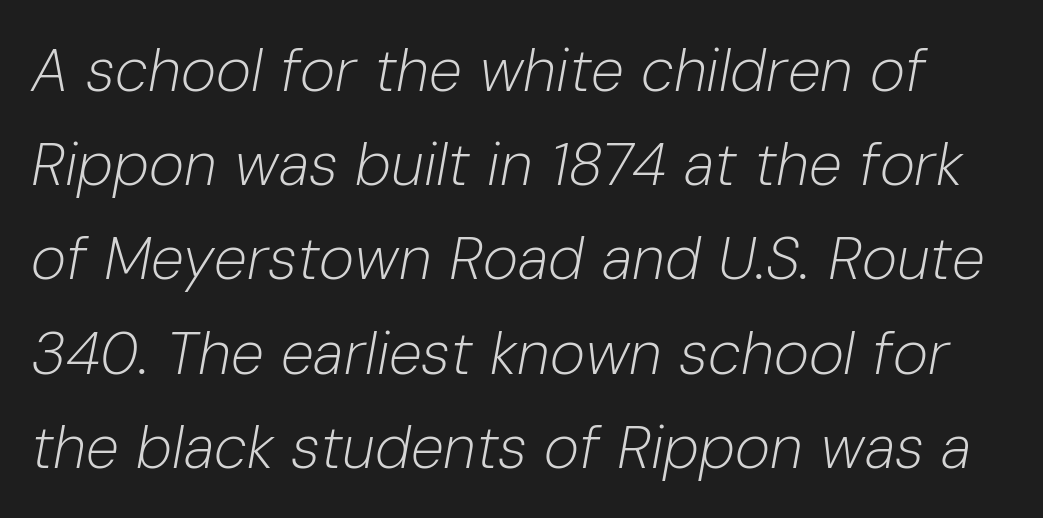
Q: Is the text bold? A: No.
Q: Is the text italic (slanted)? A: Yes, it leans right by about 10 degrees.
Q: Is the text underlined? A: No.
Q: Is the spacing between letters normal or unusually wide? A: Normal.
Q: Is the spacing between lines tight, normal or loose? A: Normal.
Q: Width (condensed, normal, or wide)? A: Normal.
Q: Stroke contrast? A: Low.
Q: x-height? A: Medium.
Q: Monospaced? A: No.
